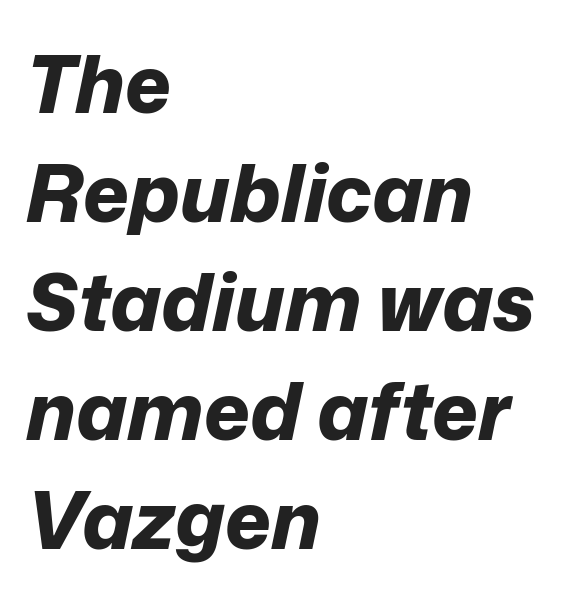
The image shows 79 px bold type, italic (leaning right); set left-aligned, normal line spacing (1.38x), normal letter spacing, not underlined; low stroke contrast and a medium x-height.
